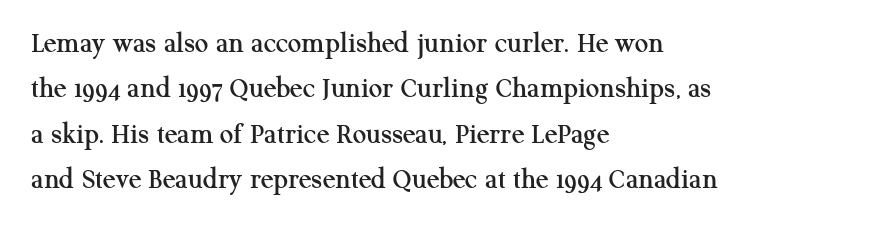
Q: Is the text italic (slanted)? A: No, it is upright.
Q: Is the typeface a serif or a sans-serif typeface? A: Serif.
Q: Is the text underlined? A: No.
Q: How is the paragraph aligned? A: Left-aligned.
Q: Is the spacing between letters normal or unusually wide? A: Normal.
Q: Is the spacing between lines tight, normal or loose? A: Normal.
Q: Width (condensed, normal, or wide)? A: Normal.
Q: Stroke contrast? A: Medium.
Q: x-height? A: Medium.
Q: Monospaced? A: No.
